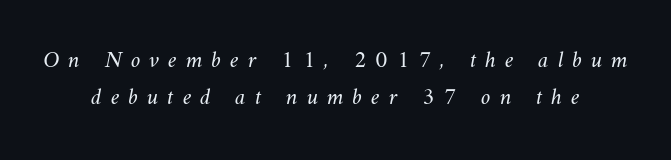
{"bold": "no", "underline": "no", "align": "center", "line_spacing": "normal", "line_spacing_ratio": 1.54, "letter_spacing": "wide", "letter_spacing_em": 0.37, "glyph_px": 24}
